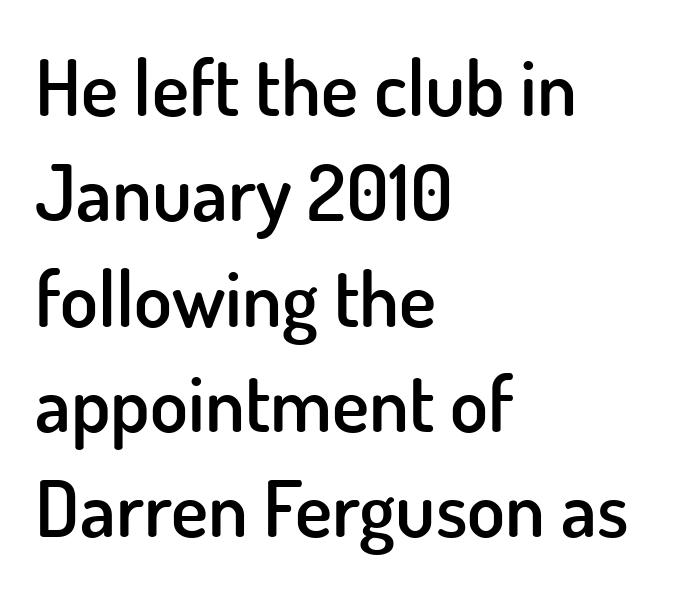
Q: Is the text bold? A: Semi-bold.
Q: Is the text italic (slanted)? A: No, it is upright.
Q: Is the typeface a serif or a sans-serif typeface? A: Sans-serif.
Q: Is the text underlined? A: No.
Q: How is the paragraph aligned? A: Left-aligned.
Q: Is the spacing between letters normal or unusually wide? A: Normal.
Q: Is the spacing between lines tight, normal or loose? A: Normal.
Q: Width (condensed, normal, or wide)? A: Normal.
Q: Stroke contrast? A: Low.
Q: x-height? A: Small.
Q: Monospaced? A: No.
